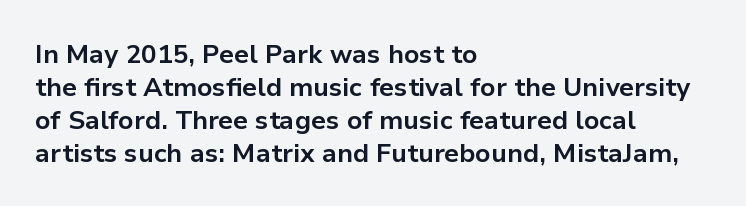
Q: Is the text bold? A: Yes.
Q: Is the text italic (slanted)? A: No, it is upright.
Q: Is the text underlined? A: No.
Q: How is the paragraph aligned? A: Left-aligned.
Q: Is the spacing between letters normal or unusually wide? A: Normal.
Q: Is the spacing between lines tight, normal or loose? A: Normal.
